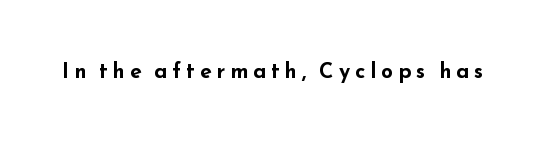
The image shows 21 px bold type, upright; set unusually wide letter spacing (+0.24 em), not underlined.
